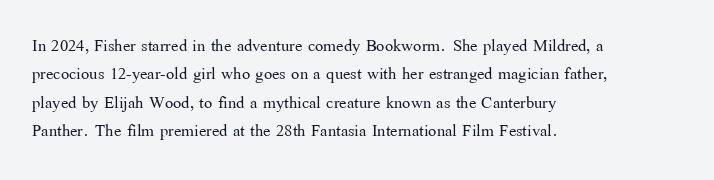
Q: Is the text bold? A: No.
Q: Is the text italic (slanted)? A: No, it is upright.
Q: Is the text underlined? A: No.
Q: How is the paragraph aligned? A: Left-aligned.
Q: Is the spacing between letters normal or unusually wide? A: Normal.
Q: Is the spacing between lines tight, normal or loose? A: Normal.
